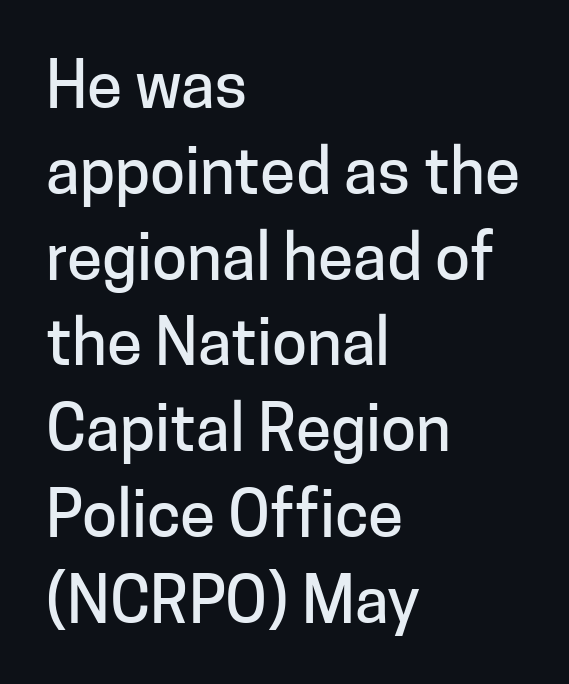
Q: Is the text italic (slanted)? A: No, it is upright.
Q: Is the typeface a serif or a sans-serif typeface? A: Sans-serif.
Q: Is the text underlined? A: No.
Q: How is the paragraph aligned? A: Left-aligned.
Q: Is the spacing between letters normal or unusually wide? A: Normal.
Q: Is the spacing between lines tight, normal or loose? A: Normal.
Q: Width (condensed, normal, or wide)? A: Normal.
Q: Stroke contrast? A: Low.
Q: x-height? A: Medium.
Q: Monospaced? A: No.
